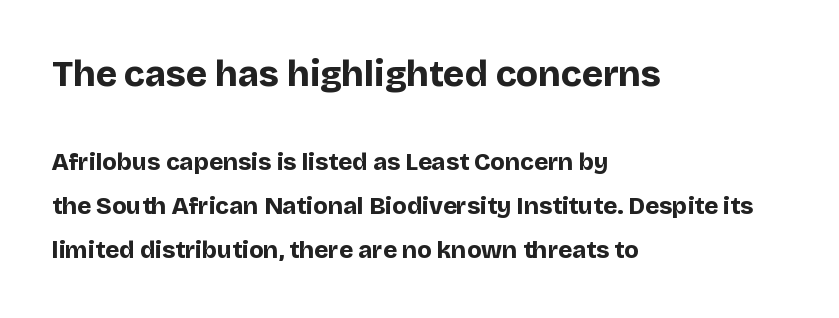
Q: Is the text bold? A: Yes.
Q: Is the text italic (slanted)? A: No, it is upright.
Q: Is the typeface a serif or a sans-serif typeface? A: Sans-serif.
Q: Is the text underlined? A: No.
Q: How is the paragraph aligned? A: Left-aligned.
Q: Is the spacing between letters normal or unusually wide? A: Normal.
Q: Which block of text is set in a larger size, the first (top) or the second (bottom)? A: The first (top) one.
Q: Width (condensed, normal, or wide)? A: Normal.
Q: Stroke contrast? A: Low.
Q: x-height? A: Large.
Q: Monospaced? A: No.
